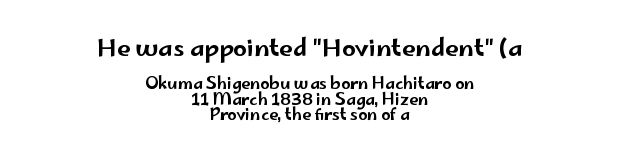
Q: Is the text italic (slanted)? A: No, it is upright.
Q: Is the text underlined? A: No.
Q: How is the paragraph aligned? A: Centered.
Q: Is the spacing between letters normal or unusually wide? A: Normal.
Q: Is the spacing between lines tight, normal or loose? A: Tight.
Q: Which block of text is set in a larger size, the first (top) or the second (bottom)? A: The first (top) one.
